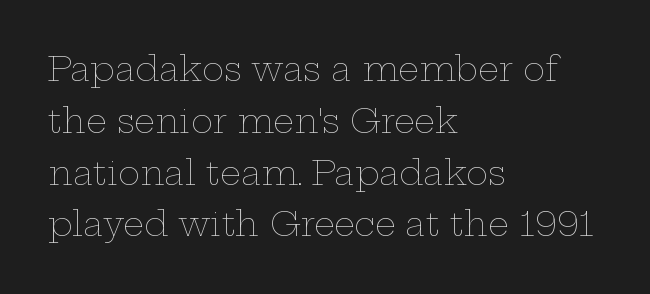
Weight: in the light-to-regular range. The tracking reads as untouched default to a designer's eye. This block has exactly the height ordinary leading produces. Bare-footed words on every line. Horizontal alignment here is leftward, the default for most running prose.
